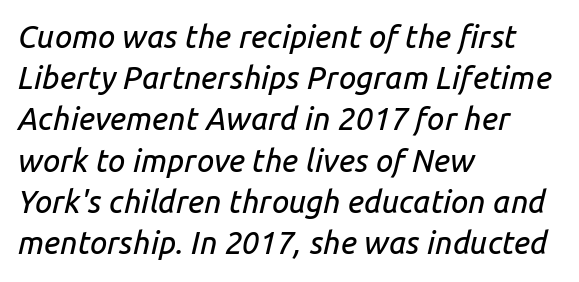
{"italic": "yes", "lean": "right", "slant_degrees": 14, "width": "normal", "stroke_contrast": "low", "x_height": "medium", "monospaced": "no", "underline": "no", "align": "left", "line_spacing": "normal", "line_spacing_ratio": 1.33, "letter_spacing": "normal", "letter_spacing_em": 0.0, "glyph_px": 31}
